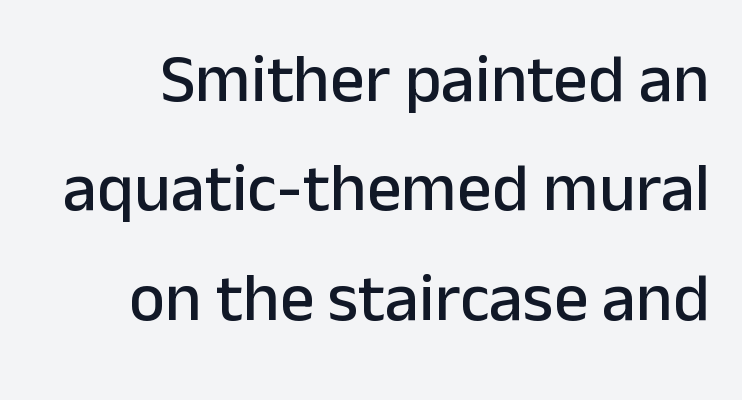
The image shows 68 px sans-serif type, upright; set normal line spacing (1.61x), normal letter spacing, not underlined; low stroke contrast and a medium x-height.
